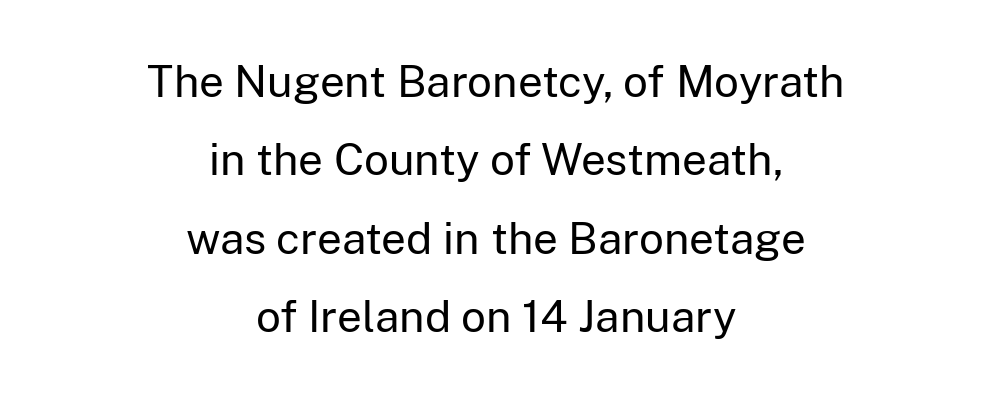
The image shows 44 px regular-weight sans-serif type, upright; set centered, line spacing 1.78x, normal letter spacing, not underlined; low stroke contrast and a medium x-height.
